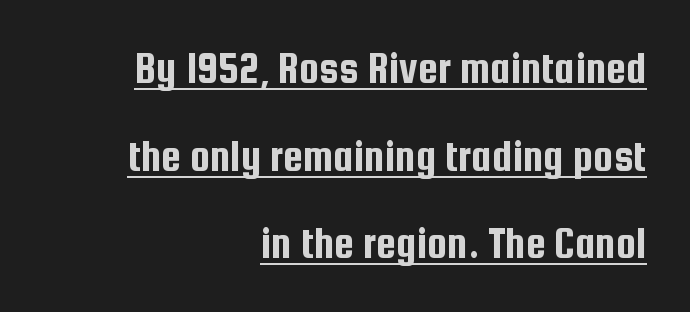
Vertical strokes here are truly vertical. Underlined type. Are there feet on the stems? There aren't — it's a sans. Note the varied advance widths — an 'i' is clearly narrower than an 'm'. Vertically, the passage feels expansive, rows floating well apart.
